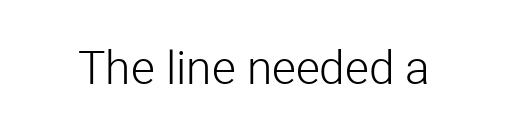
{"serif": "no", "italic": "no", "bold": "no", "weight": "light", "width": "normal", "stroke_contrast": "low", "x_height": "medium", "monospaced": "no", "underline": "no", "letter_spacing": "normal", "letter_spacing_em": 0.0, "glyph_px": 46}
